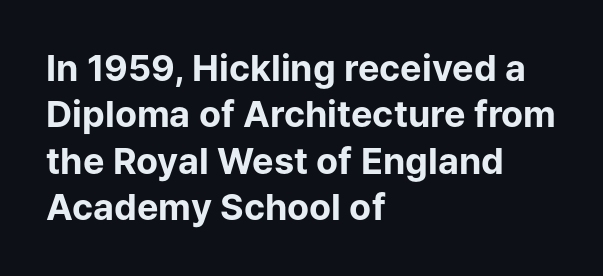
Q: Is the text bold? A: Yes.
Q: Is the text italic (slanted)? A: No, it is upright.
Q: Is the typeface a serif or a sans-serif typeface? A: Sans-serif.
Q: Is the text underlined? A: No.
Q: How is the paragraph aligned? A: Left-aligned.
Q: Is the spacing between letters normal or unusually wide? A: Normal.
Q: Is the spacing between lines tight, normal or loose? A: Normal.
Q: Width (condensed, normal, or wide)? A: Normal.
Q: Stroke contrast? A: Low.
Q: x-height? A: Medium.
Q: Monospaced? A: No.
